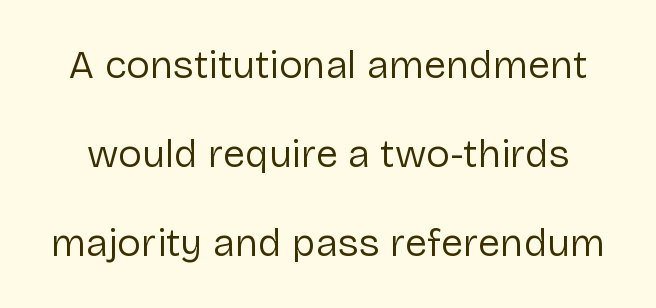
{"serif": "no", "italic": "no", "bold": "no", "weight": "regular", "width": "normal", "stroke_contrast": "low", "x_height": "medium", "monospaced": "no", "underline": "no", "line_spacing": "loose", "line_spacing_ratio": 2.23, "letter_spacing": "normal", "letter_spacing_em": 0.0, "glyph_px": 40}
